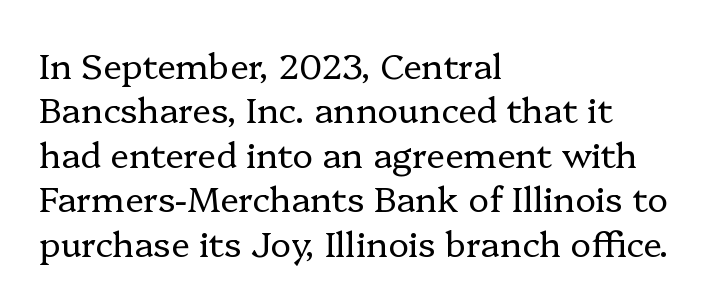
Q: Is the text bold? A: No.
Q: Is the text italic (slanted)? A: No, it is upright.
Q: Is the typeface a serif or a sans-serif typeface? A: Serif.
Q: Is the text underlined? A: No.
Q: How is the paragraph aligned? A: Left-aligned.
Q: Is the spacing between letters normal or unusually wide? A: Normal.
Q: Is the spacing between lines tight, normal or loose? A: Normal.
Q: Width (condensed, normal, or wide)? A: Normal.
Q: Stroke contrast? A: Low.
Q: x-height? A: Medium.
Q: Monospaced? A: No.
